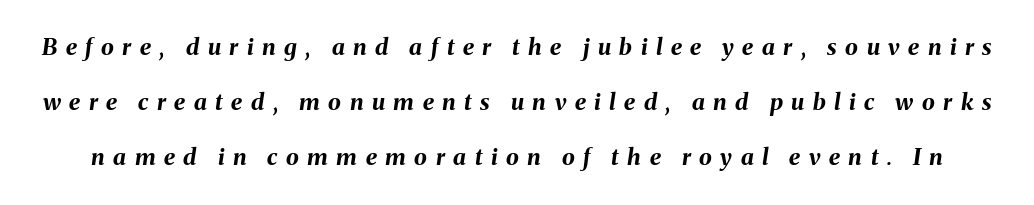
The image shows 23 px bold type, italic (leaning right); set loose line spacing (2.4x), unusually wide letter spacing (+0.37 em), not underlined.
